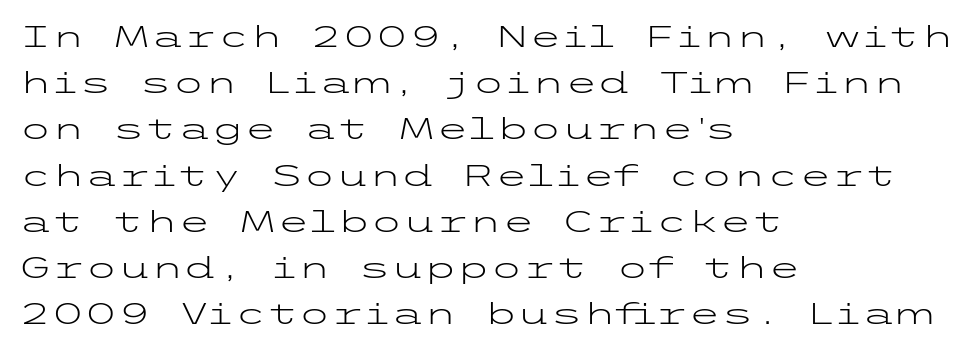
Observe the absence of serifs on each vertical stroke in this sample. Does the lettering tilt? It doesn't — this is upright. Vertically, the passage feels balanced, rows spaced as you'd expect. Is the stroke heavy? The answer is a plain regular-or-lighter. Which margin do the lines hug? The left one — the right edge is uneven. Characters follow at the spacing the type designer built in.
